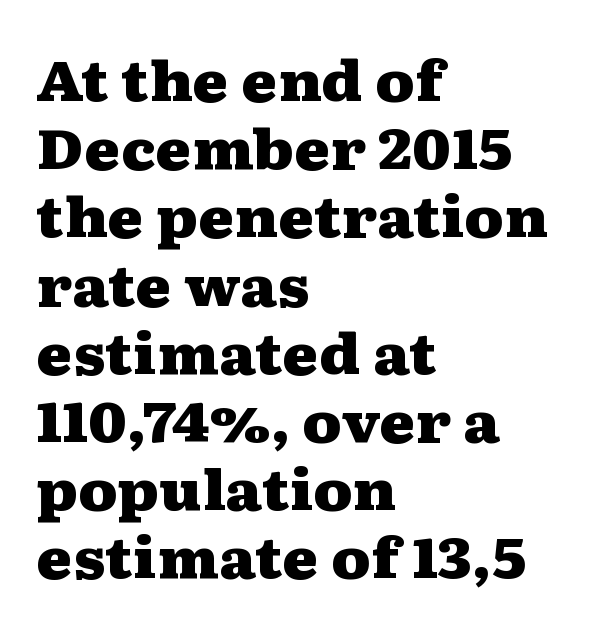
Q: Is the text bold? A: Yes.
Q: Is the text italic (slanted)? A: No, it is upright.
Q: Is the typeface a serif or a sans-serif typeface? A: Serif.
Q: Is the text underlined? A: No.
Q: How is the paragraph aligned? A: Left-aligned.
Q: Is the spacing between letters normal or unusually wide? A: Normal.
Q: Width (condensed, normal, or wide)? A: Wide.
Q: Stroke contrast? A: Medium.
Q: x-height? A: Medium.
Q: Monospaced? A: No.
